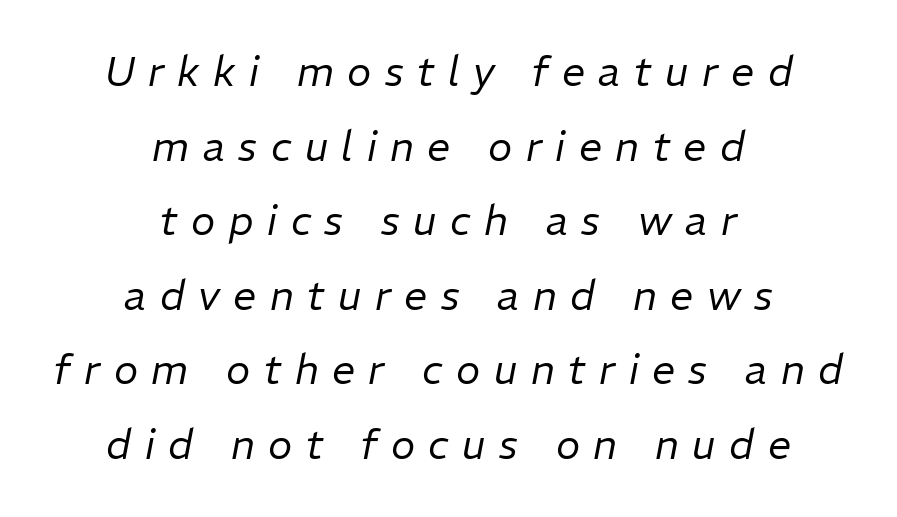
{"italic": "yes", "lean": "right", "slant_degrees": 11, "bold": "no", "weight": "regular", "width": "normal", "stroke_contrast": "low", "x_height": "medium", "monospaced": "no", "underline": "no", "align": "center", "line_spacing_ratio": 1.82, "letter_spacing": "wide", "letter_spacing_em": 0.33, "glyph_px": 41}
